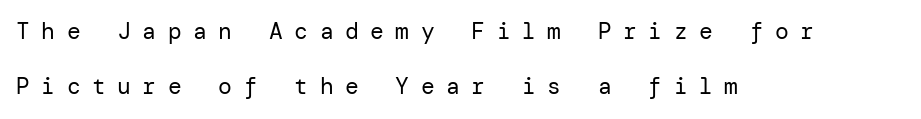
The vertical gap from one line to the next is large. Alignment: flush left. Weight class: somewhere from thin through regular. The strip under each line holds only bare page. Designer's note — italics off, roman on.
